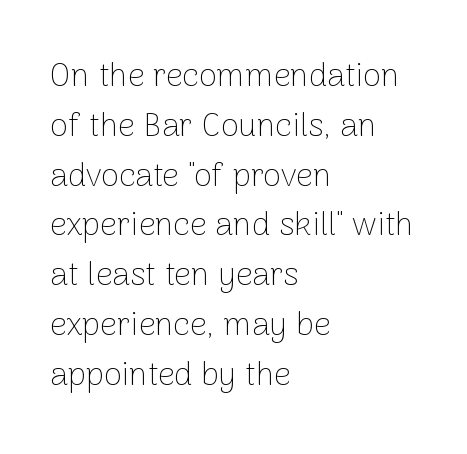
{"serif": "no", "italic": "no", "bold": "no", "weight": "thin", "width": "normal", "stroke_contrast": "low", "x_height": "medium", "monospaced": "no", "underline": "no", "align": "left", "line_spacing": "normal", "line_spacing_ratio": 1.51, "letter_spacing": "normal", "letter_spacing_em": 0.0, "glyph_px": 33}
